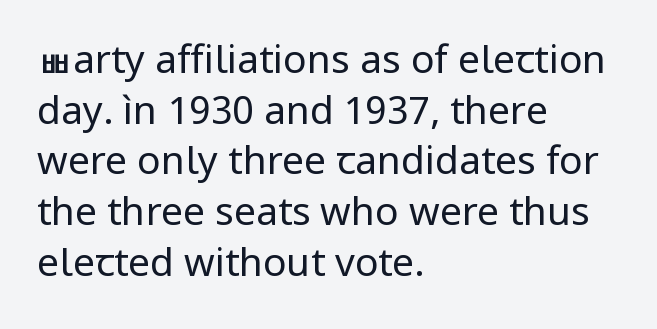
Proportional: the letters do not fall into vertical columns. You can tell from the bare stems that sans-serif type was used. You can tell it's not italic because the verticals are truly vertical. The lines are quadded left. Beneath every word, the page is bare.
